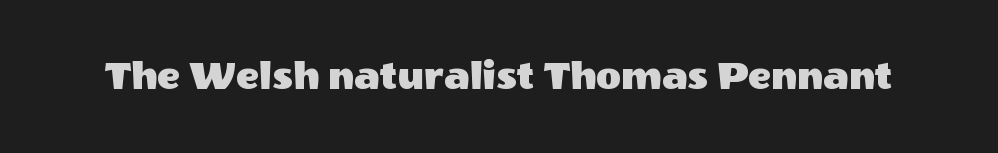
{"serif": "no", "italic": "no", "width": "normal", "x_height": "large", "monospaced": "no", "underline": "no", "letter_spacing": "normal", "letter_spacing_em": 0.0, "glyph_px": 43}
